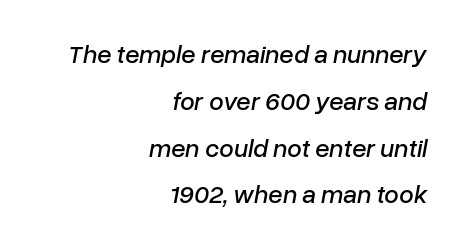
{"italic": "yes", "lean": "right", "slant_degrees": 10, "underline": "no", "align": "right", "line_spacing_ratio": 1.8, "letter_spacing": "normal", "letter_spacing_em": 0.0, "glyph_px": 26}
